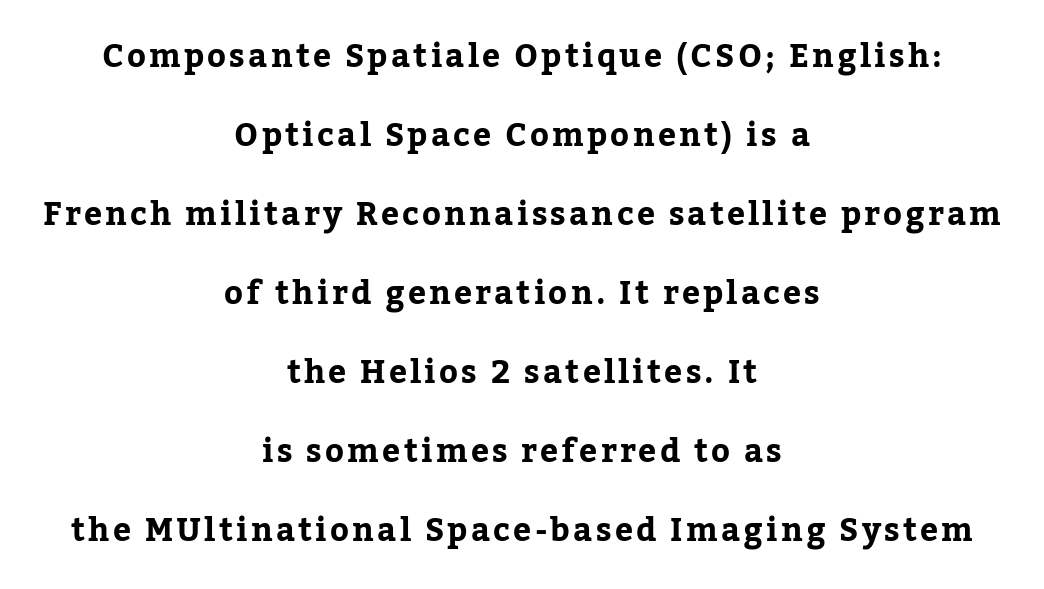
The image shows 32 px serif type, upright; set centered, loose line spacing (2.47x), not underlined; low stroke contrast and a medium x-height.
